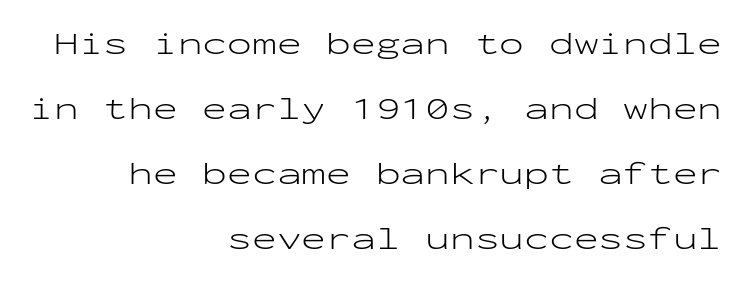
One glance says open: line gaps are wider than usual. Is this a fixed-width face? Yes — each glyph sits in an identical cell. The type sits square on the baseline with zero lean. Check the space under the baseline: it is left empty. The paragraph has a hard right edge and a soft left edge. Caption: face not bold, strokes unweighted.
